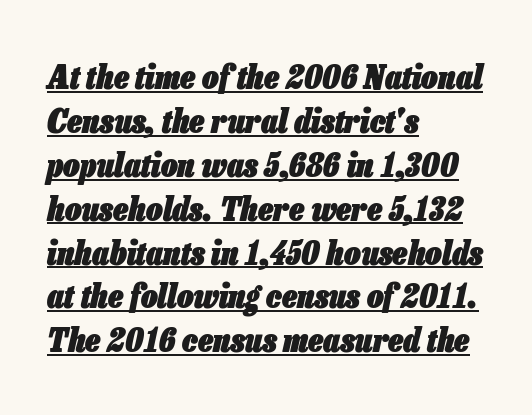
{"italic": "yes", "lean": "right", "slant_degrees": 13, "bold": "yes", "weight": "heavy", "width": "condensed", "stroke_contrast": "low", "x_height": "medium", "monospaced": "no", "underline": "yes", "align": "left", "line_spacing": "normal", "line_spacing_ratio": 1.33, "letter_spacing": "normal", "letter_spacing_em": 0.0, "glyph_px": 33}
